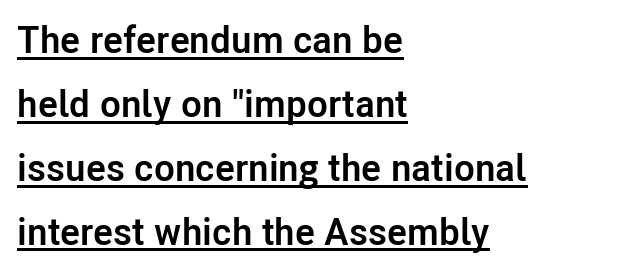
The image shows 38 px semibold sans-serif type, upright; set left-aligned, normal line spacing (1.68x), normal letter spacing, underlined; low stroke contrast and a medium x-height.
